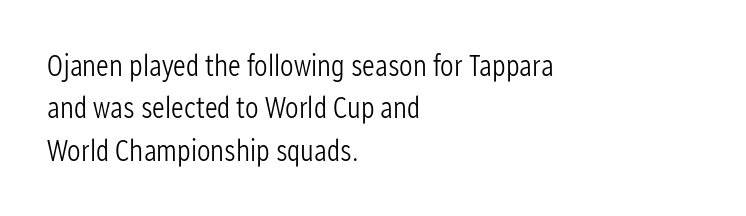
Decoration check: the copy has no underline. It's the straight-up-and-down kind of type. The font sits on the lighter half of the weight spectrum, regular included. A normal amount of white space separates one row of letters from the next. The text block is weighted toward the left margin, trailing off unevenly rightward.
